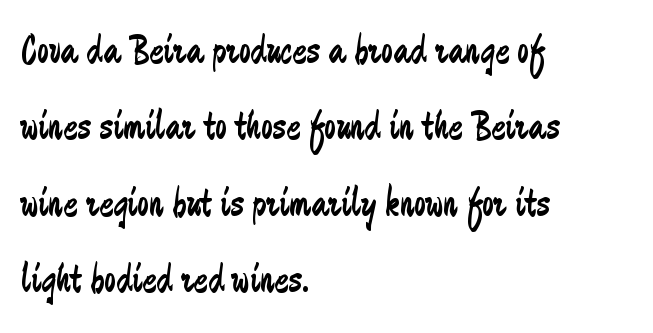
Students, note that the glyphs here touch the page at normal intervals. This rendering employs a face without finishing strokes, i.e., a sans-serif. Here the designer chose a conventional face with non-uniform glyph widths. The strokes carry an ordinary text weight at most. Just letters on the line, the space beneath them empty.
